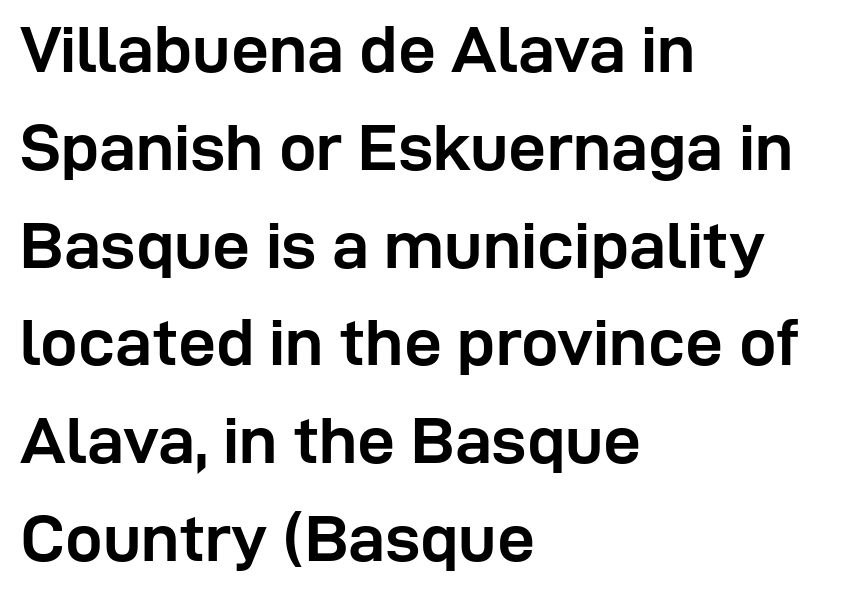
{"serif": "no", "italic": "no", "bold": "yes", "weight": "semibold", "width": "normal", "stroke_contrast": "low", "x_height": "medium", "monospaced": "no", "underline": "no", "align": "left", "line_spacing": "normal", "line_spacing_ratio": 1.46, "letter_spacing": "normal", "letter_spacing_em": 0.0, "glyph_px": 67}
